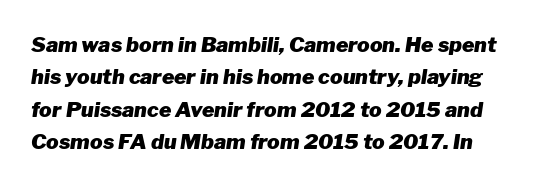
The line-height multiplier appears to be the usual default. The glyphs are unaccompanied by any horizontal stroke below them. Emphasis by weight is at full strength: bold. Glyph-to-glyph distance matches everyday printed text. Style check: oblique.
